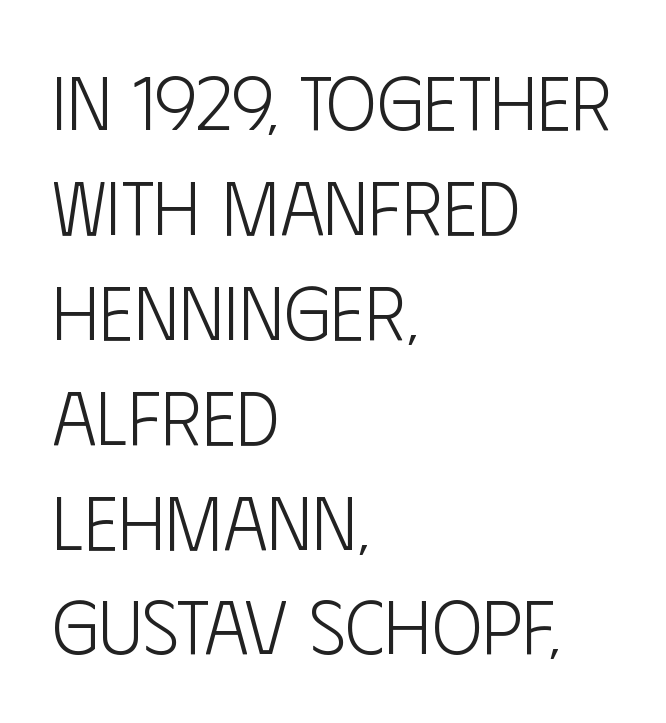
{"serif": "no", "italic": "no", "bold": "no", "weight": "light", "width": "condensed", "stroke_contrast": "low", "x_height": "large", "monospaced": "no", "underline": "no", "align": "left", "line_spacing": "normal", "line_spacing_ratio": 1.38, "letter_spacing": "normal", "letter_spacing_em": 0.0, "glyph_px": 76}
